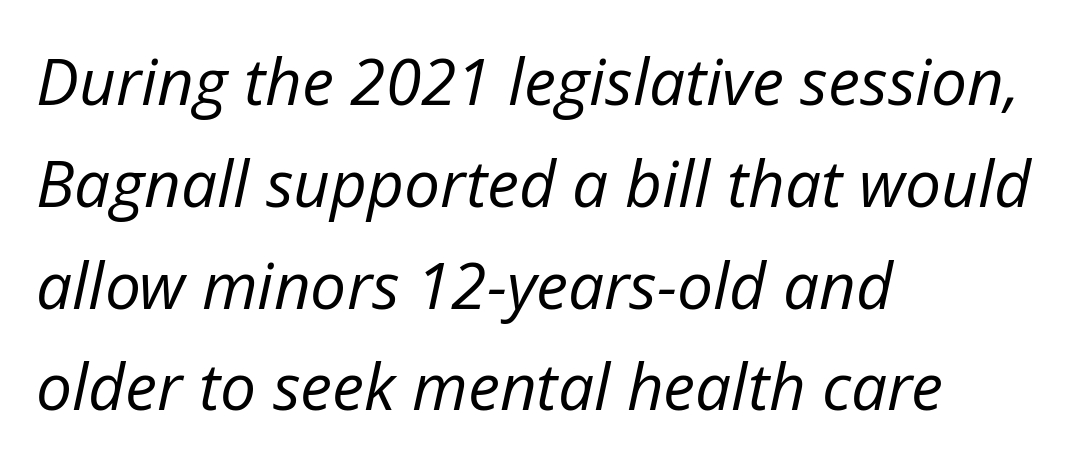
The rendering uses natural spacing where letterforms have individual widths. This is oblique type, the kind used for emphasis or titles. One-word summary of the alignment: left. In terms of letterspacing, this is plain default setting. Has an underline been added? It has not. No extra ink here — the face is not bold.
